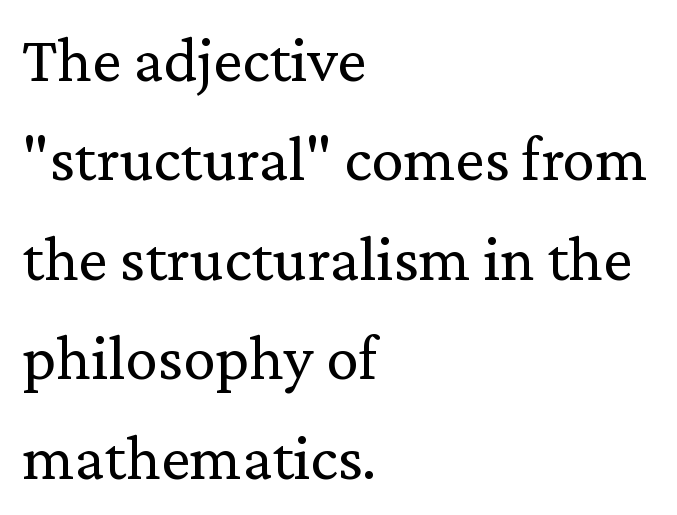
{"serif": "yes", "italic": "no", "bold": "no", "weight": "regular", "width": "normal", "stroke_contrast": "medium", "x_height": "medium", "monospaced": "no", "underline": "no", "align": "left", "line_spacing": "normal", "line_spacing_ratio": 1.53, "letter_spacing": "normal", "letter_spacing_em": 0.0, "glyph_px": 65}
